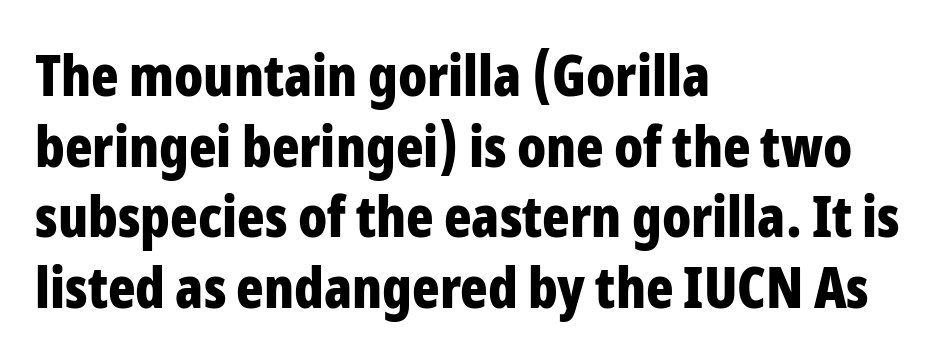
The image shows 57 px bold, condensed sans-serif type, upright; set left-aligned, line spacing 1.24x, normal letter spacing, not underlined; low stroke contrast and a medium x-height.
